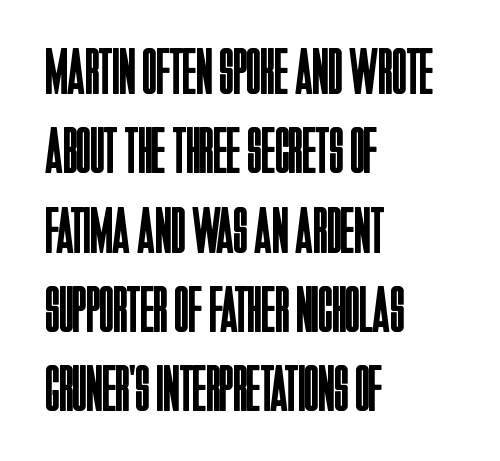
Look at the tracking — it's just the regular setting, nothing added. The rendering uses natural spacing where letterforms have individual widths. Upright lettering throughout. Beneath every word, the page is bare. The weight would be labelled regular, book, light, or lighter still.
